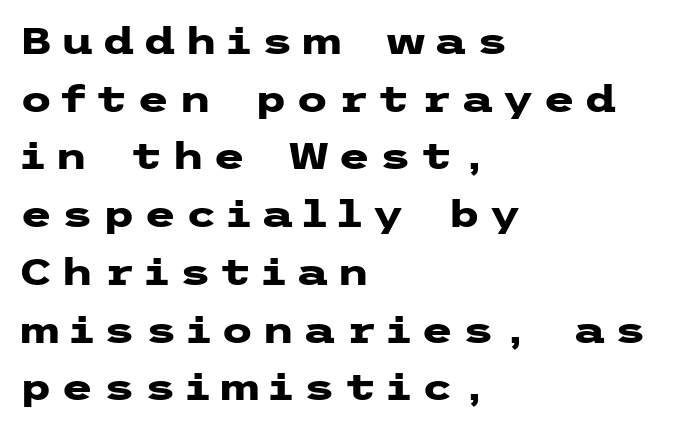
Q: Is the text bold? A: Yes.
Q: Is the text italic (slanted)? A: No, it is upright.
Q: Is the typeface a serif or a sans-serif typeface? A: Sans-serif.
Q: Is the text underlined? A: No.
Q: How is the paragraph aligned? A: Left-aligned.
Q: Is the spacing between letters normal or unusually wide? A: Unusually wide.
Q: Is the spacing between lines tight, normal or loose? A: Normal.
Q: Width (condensed, normal, or wide)? A: Wide.
Q: Stroke contrast? A: Low.
Q: x-height? A: Medium.
